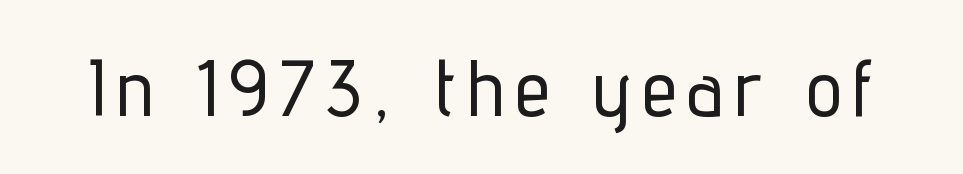
The image shows 80 px condensed sans-serif type, upright; set not underlined; low stroke contrast and a medium x-height.
